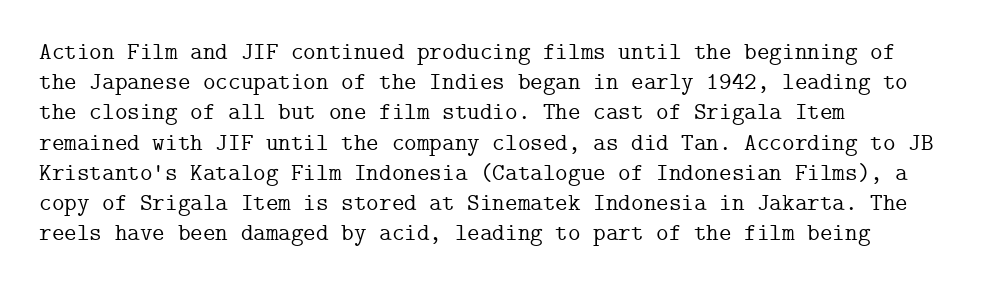
Leading: standard. Ascenders rise straight up at ninety degrees. The text block is weighted toward the left margin, trailing off unevenly rightward. Default kerning and tracking; the words read as compact shapes. Underlining? Definitely not there.
